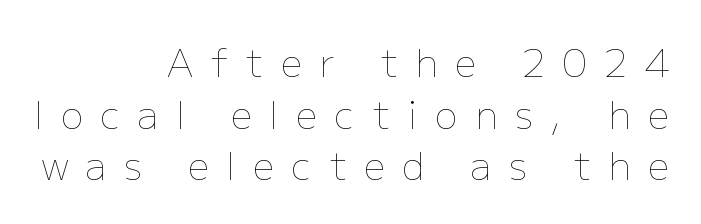
Q: Is the text bold? A: No.
Q: Is the text italic (slanted)? A: No, it is upright.
Q: Is the text underlined? A: No.
Q: How is the paragraph aligned? A: Right-aligned.
Q: Is the spacing between letters normal or unusually wide? A: Unusually wide.
Q: Is the spacing between lines tight, normal or loose? A: Normal.
Q: Width (condensed, normal, or wide)? A: Normal.
Q: Stroke contrast? A: Low.
Q: x-height? A: Medium.
Q: Monospaced? A: No.
